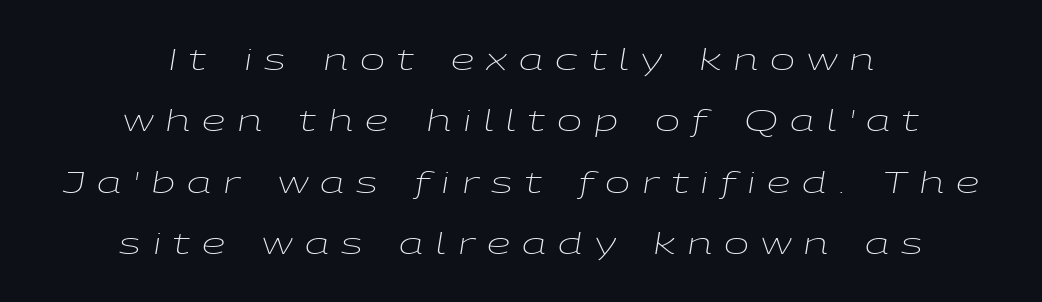
The image shows 30 px light, wide type, italic (leaning right); set centered, loose line spacing (2.05x), unusually wide letter spacing (+0.4 em), not underlined; low stroke contrast and a medium x-height.
